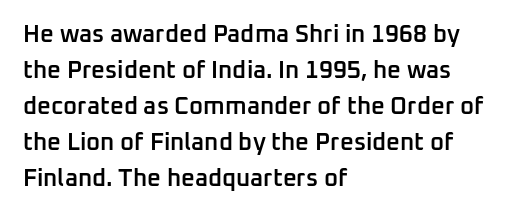
Q: Is the text bold? A: Semi-bold.
Q: Is the text italic (slanted)? A: No, it is upright.
Q: Is the text underlined? A: No.
Q: How is the paragraph aligned? A: Left-aligned.
Q: Is the spacing between letters normal or unusually wide? A: Normal.
Q: Is the spacing between lines tight, normal or loose? A: Normal.
